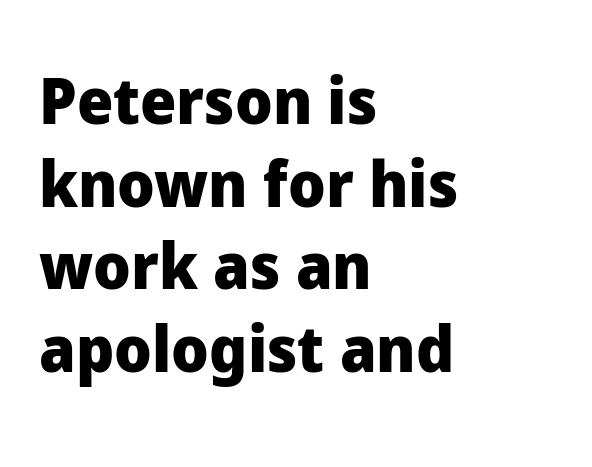
Q: Is the text bold? A: Yes.
Q: Is the text italic (slanted)? A: No, it is upright.
Q: Is the typeface a serif or a sans-serif typeface? A: Sans-serif.
Q: Is the text underlined? A: No.
Q: How is the paragraph aligned? A: Left-aligned.
Q: Is the spacing between letters normal or unusually wide? A: Normal.
Q: Is the spacing between lines tight, normal or loose? A: Normal.
Q: Width (condensed, normal, or wide)? A: Normal.
Q: Stroke contrast? A: Low.
Q: x-height? A: Medium.
Q: Monospaced? A: No.
